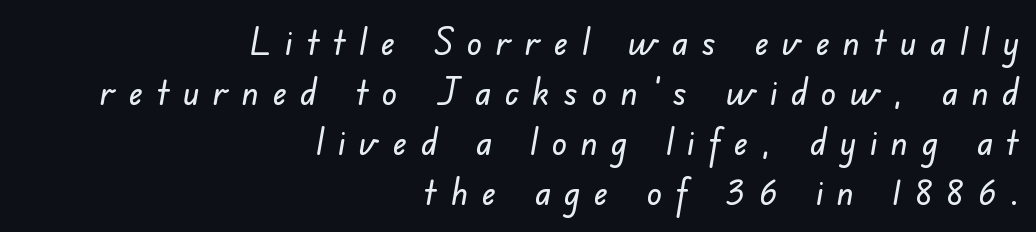
{"serif": "no", "width": "normal", "stroke_contrast": "low", "x_height": "small", "monospaced": "no", "underline": "no", "align": "right", "line_spacing": "normal", "line_spacing_ratio": 1.35, "letter_spacing": "wide", "letter_spacing_em": 0.37, "glyph_px": 37}
